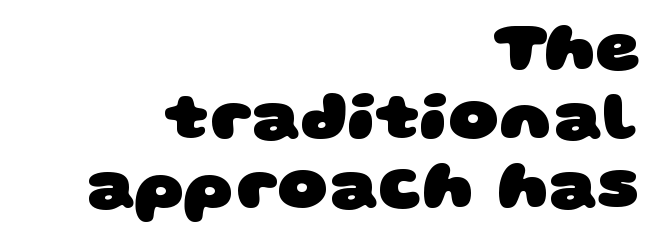
Does the type have serifs? No, each stem ends abruptly. The rendering uses a small line-height, squeezing the rows. Honestly, the letter spacing is just normal — you wouldn't notice it. Looks like regular typesetting: each glyph gets only the width it needs.
